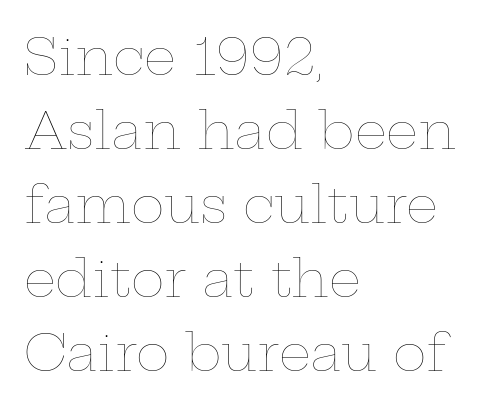
Q: Is the text bold? A: No.
Q: Is the text italic (slanted)? A: No, it is upright.
Q: Is the text underlined? A: No.
Q: How is the paragraph aligned? A: Left-aligned.
Q: Is the spacing between letters normal or unusually wide? A: Normal.
Q: Is the spacing between lines tight, normal or loose? A: Normal.
Q: Width (condensed, normal, or wide)? A: Wide.
Q: Stroke contrast? A: Low.
Q: x-height? A: Medium.
Q: Monospaced? A: No.
